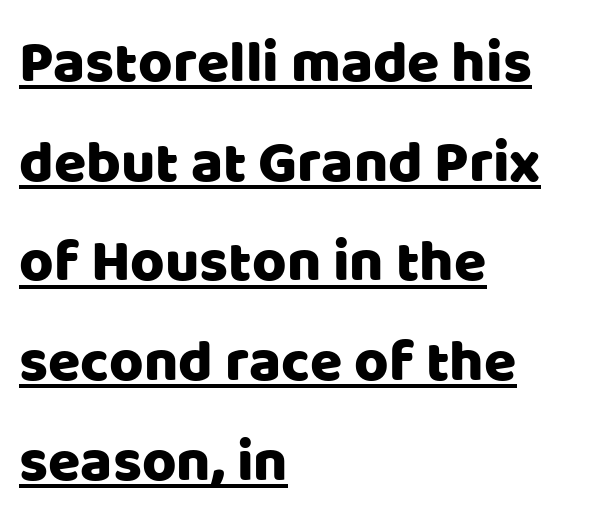
Q: Is the text italic (slanted)? A: No, it is upright.
Q: Is the typeface a serif or a sans-serif typeface? A: Sans-serif.
Q: Is the text underlined? A: Yes.
Q: How is the paragraph aligned? A: Left-aligned.
Q: Is the spacing between letters normal or unusually wide? A: Normal.
Q: Is the spacing between lines tight, normal or loose? A: Normal.
Q: Width (condensed, normal, or wide)? A: Normal.
Q: Stroke contrast? A: Low.
Q: x-height? A: Large.
Q: Monospaced? A: No.
